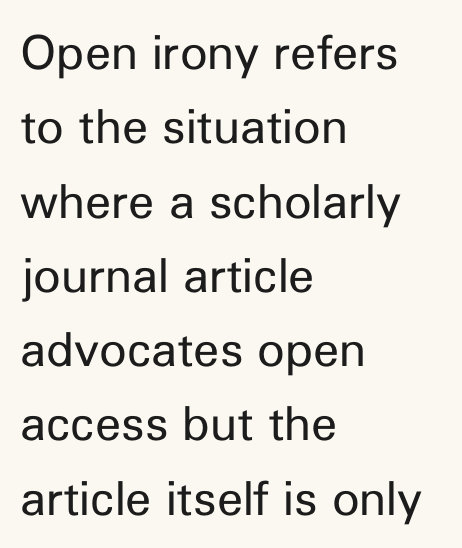
Q: Is the text bold? A: No.
Q: Is the text italic (slanted)? A: No, it is upright.
Q: Is the typeface a serif or a sans-serif typeface? A: Sans-serif.
Q: Is the text underlined? A: No.
Q: How is the paragraph aligned? A: Left-aligned.
Q: Is the spacing between letters normal or unusually wide? A: Normal.
Q: Is the spacing between lines tight, normal or loose? A: Normal.
Q: Width (condensed, normal, or wide)? A: Normal.
Q: Stroke contrast? A: Low.
Q: x-height? A: Medium.
Q: Monospaced? A: No.
